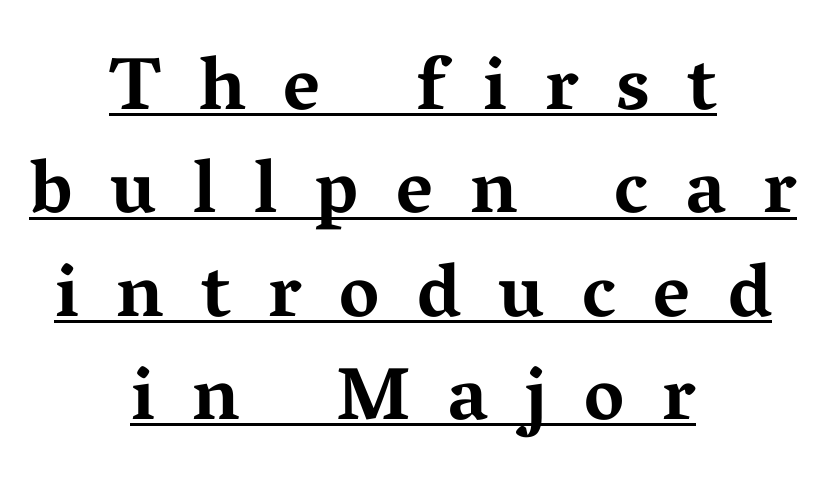
Check the space under the baseline: a stroke is drawn there. Teacher's note: observe the equal gaps on both sides — that is centered alignment. On the weight axis this lands at bold, roughly 700. These lines were composed using upright roman letters. Stroke terminals: seriffed.
